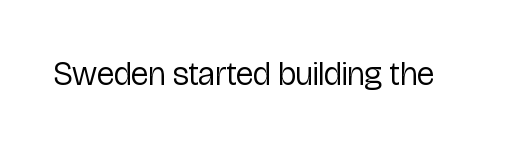
The image shows 33 px regular-weight, condensed sans-serif type, upright; set normal letter spacing, not underlined; low stroke contrast and a medium x-height.
